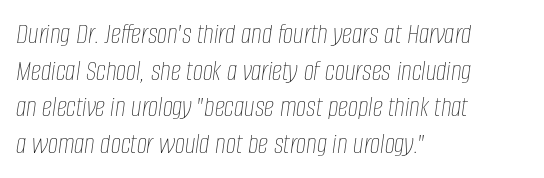
{"italic": "yes", "lean": "right", "slant_degrees": 8, "bold": "no", "weight": "thin", "width": "condensed", "stroke_contrast": "low", "x_height": "large", "monospaced": "no", "underline": "no", "align": "left", "line_spacing": "normal", "line_spacing_ratio": 1.26, "letter_spacing": "normal", "letter_spacing_em": 0.0, "glyph_px": 29}
